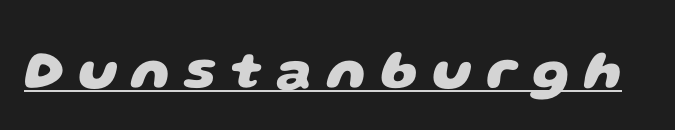
{"serif": "no", "bold": "yes", "weight": "heavy", "width": "wide", "stroke_contrast": "low", "x_height": "large", "monospaced": "no", "underline": "yes", "letter_spacing": "wide", "letter_spacing_em": 0.26, "glyph_px": 55}
